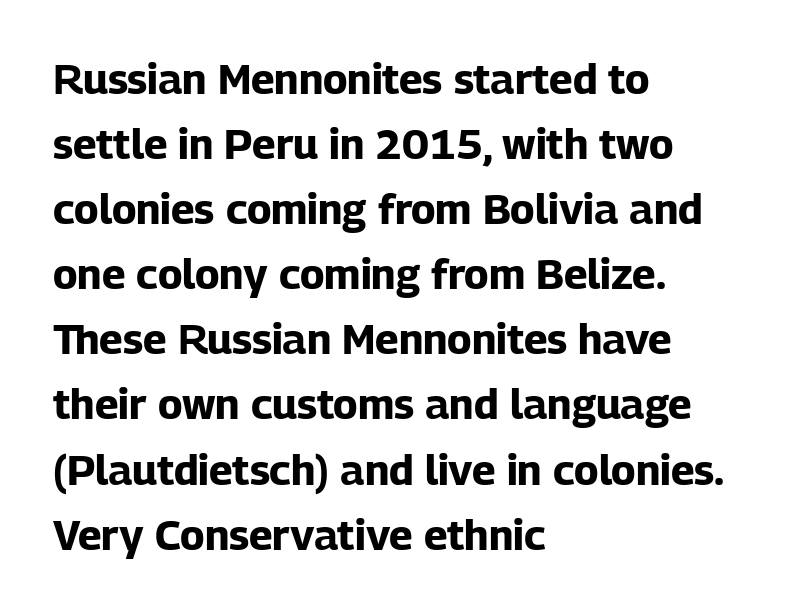
The image shows 42 px bold sans-serif type, upright; set left-aligned, normal line spacing (1.55x), normal letter spacing, not underlined; low stroke contrast and a medium x-height.
